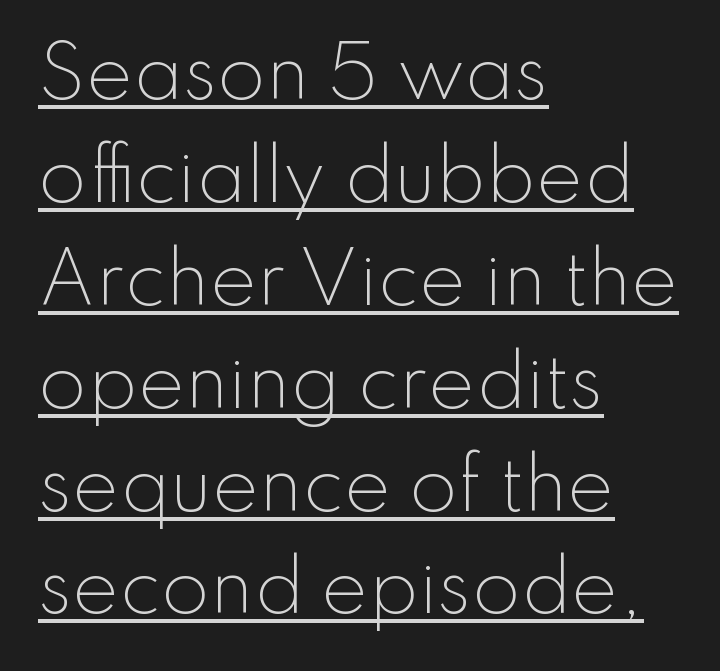
Q: Is the text bold? A: No.
Q: Is the text italic (slanted)? A: No, it is upright.
Q: Is the typeface a serif or a sans-serif typeface? A: Sans-serif.
Q: Is the text underlined? A: Yes.
Q: How is the paragraph aligned? A: Left-aligned.
Q: Is the spacing between letters normal or unusually wide? A: Normal.
Q: Is the spacing between lines tight, normal or loose? A: Normal.
Q: Width (condensed, normal, or wide)? A: Normal.
Q: Stroke contrast? A: Low.
Q: x-height? A: Small.
Q: Monospaced? A: No.
